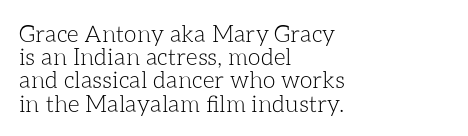
Q: Is the text bold? A: No.
Q: Is the text italic (slanted)? A: No, it is upright.
Q: Is the text underlined? A: No.
Q: How is the paragraph aligned? A: Left-aligned.
Q: Is the spacing between letters normal or unusually wide? A: Normal.
Q: Is the spacing between lines tight, normal or loose? A: Tight.
